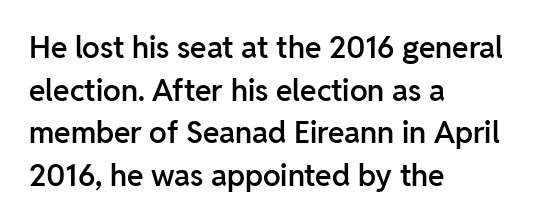
Q: Is the text bold? A: Semi-bold.
Q: Is the text italic (slanted)? A: No, it is upright.
Q: Is the typeface a serif or a sans-serif typeface? A: Sans-serif.
Q: Is the text underlined? A: No.
Q: How is the paragraph aligned? A: Left-aligned.
Q: Is the spacing between letters normal or unusually wide? A: Normal.
Q: Is the spacing between lines tight, normal or loose? A: Normal.
Q: Width (condensed, normal, or wide)? A: Normal.
Q: Stroke contrast? A: Low.
Q: x-height? A: Medium.
Q: Monospaced? A: No.
